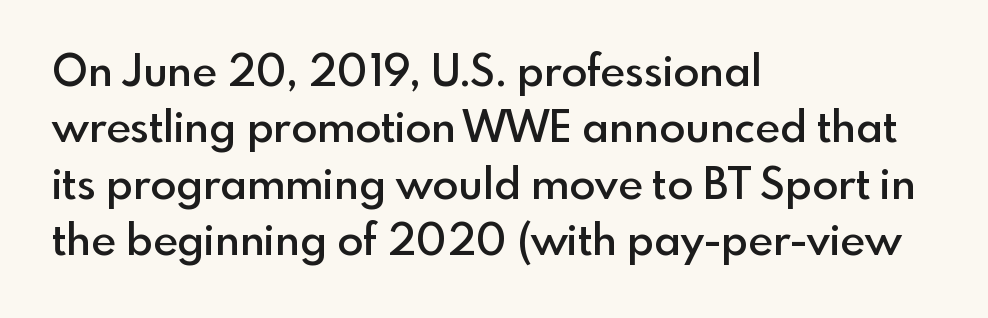
Q: Is the text bold? A: Semi-bold.
Q: Is the text italic (slanted)? A: No, it is upright.
Q: Is the typeface a serif or a sans-serif typeface? A: Sans-serif.
Q: Is the text underlined? A: No.
Q: How is the paragraph aligned? A: Left-aligned.
Q: Is the spacing between letters normal or unusually wide? A: Normal.
Q: Is the spacing between lines tight, normal or loose? A: Normal.
Q: Width (condensed, normal, or wide)? A: Normal.
Q: x-height? A: Small.
Q: Monospaced? A: No.
